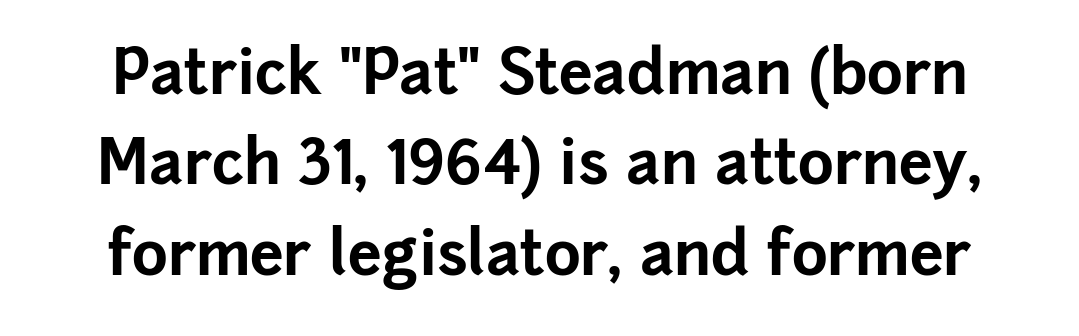
The image shows 61 px bold sans-serif type, upright; set normal line spacing (1.48x), normal letter spacing, not underlined; low stroke contrast and a medium x-height.
